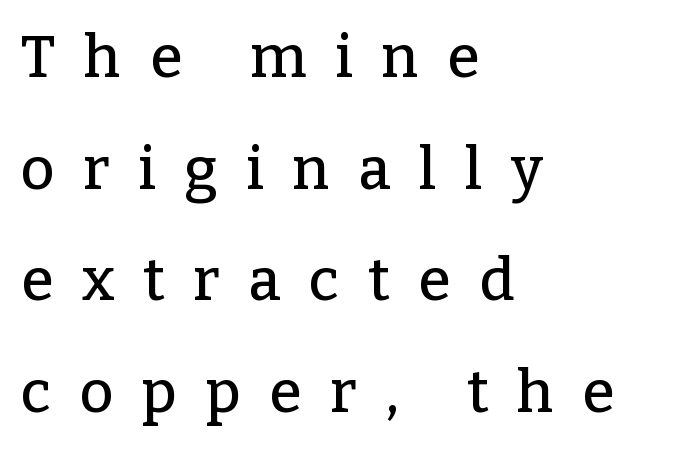
{"serif": "yes", "italic": "no", "width": "normal", "stroke_contrast": "low", "x_height": "medium", "monospaced": "no", "underline": "no", "align": "left", "line_spacing_ratio": 1.89, "letter_spacing": "wide", "letter_spacing_em": 0.48, "glyph_px": 59}
